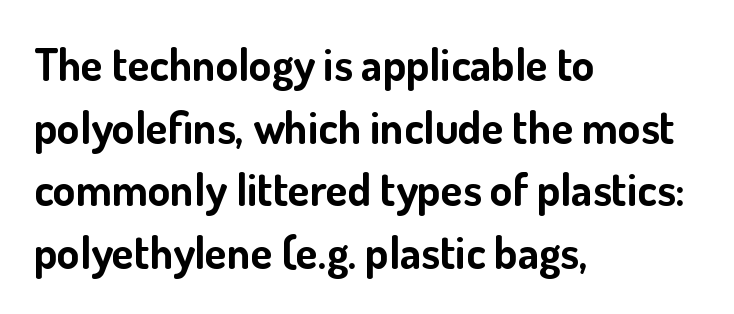
The image shows 45 px bold sans-serif type, upright; set left-aligned, normal line spacing (1.39x), normal letter spacing, not underlined; low stroke contrast and a small x-height.
